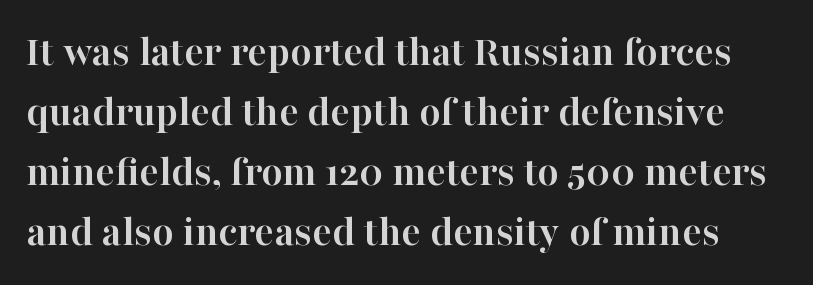
{"serif": "yes", "italic": "no", "bold": "yes", "weight": "semibold", "width": "normal", "stroke_contrast": "high", "x_height": "medium", "monospaced": "no", "underline": "no", "line_spacing": "normal", "line_spacing_ratio": 1.36, "letter_spacing": "normal", "letter_spacing_em": 0.0, "glyph_px": 44}
